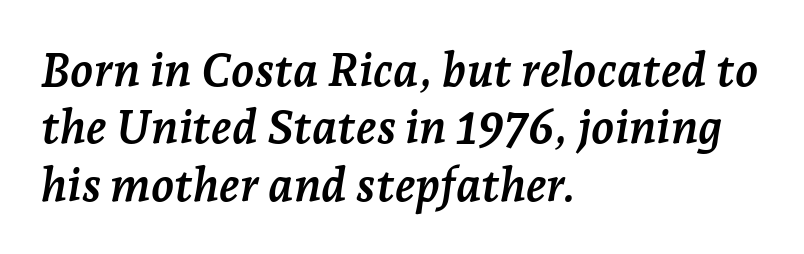
Examine the stroke ends and you'll spot serifs. Weight: bold. The letters sit at their default tracking, neither squeezed nor spread. Do the characters align in a grid? No, the font is proportional.
